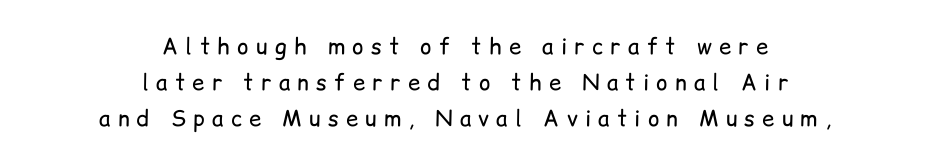
Q: Is the text bold? A: No.
Q: Is the text italic (slanted)? A: No, it is upright.
Q: Is the text underlined? A: No.
Q: How is the paragraph aligned? A: Centered.
Q: Is the spacing between letters normal or unusually wide? A: Unusually wide.
Q: Is the spacing between lines tight, normal or loose? A: Normal.
